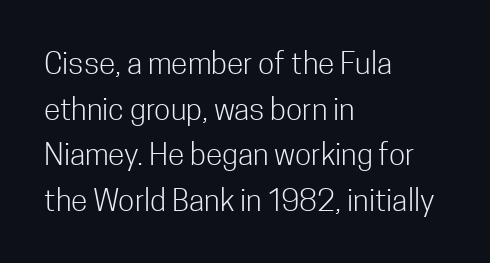
Q: Is the text bold? A: No.
Q: Is the text italic (slanted)? A: No, it is upright.
Q: Is the typeface a serif or a sans-serif typeface? A: Sans-serif.
Q: Is the text underlined? A: No.
Q: How is the paragraph aligned? A: Left-aligned.
Q: Is the spacing between letters normal or unusually wide? A: Normal.
Q: Is the spacing between lines tight, normal or loose? A: Normal.
Q: Width (condensed, normal, or wide)? A: Condensed.
Q: Stroke contrast? A: Low.
Q: x-height? A: Medium.
Q: Monospaced? A: No.
